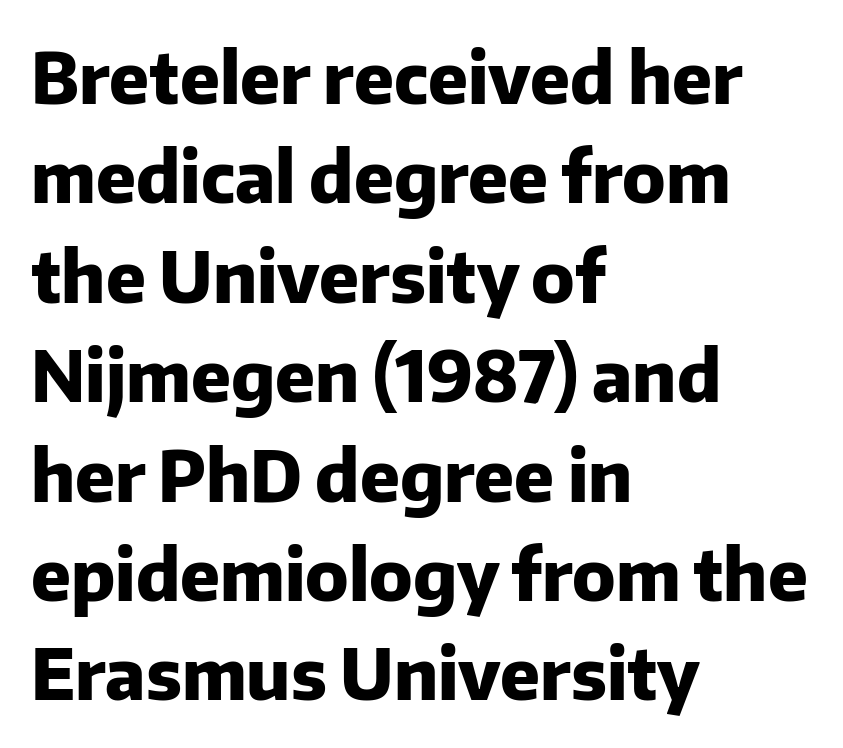
{"serif": "no", "italic": "no", "bold": "yes", "weight": "heavy", "width": "normal", "stroke_contrast": "low", "x_height": "medium", "monospaced": "no", "underline": "no", "align": "left", "line_spacing": "normal", "line_spacing_ratio": 1.42, "letter_spacing": "normal", "letter_spacing_em": 0.0, "glyph_px": 70}
